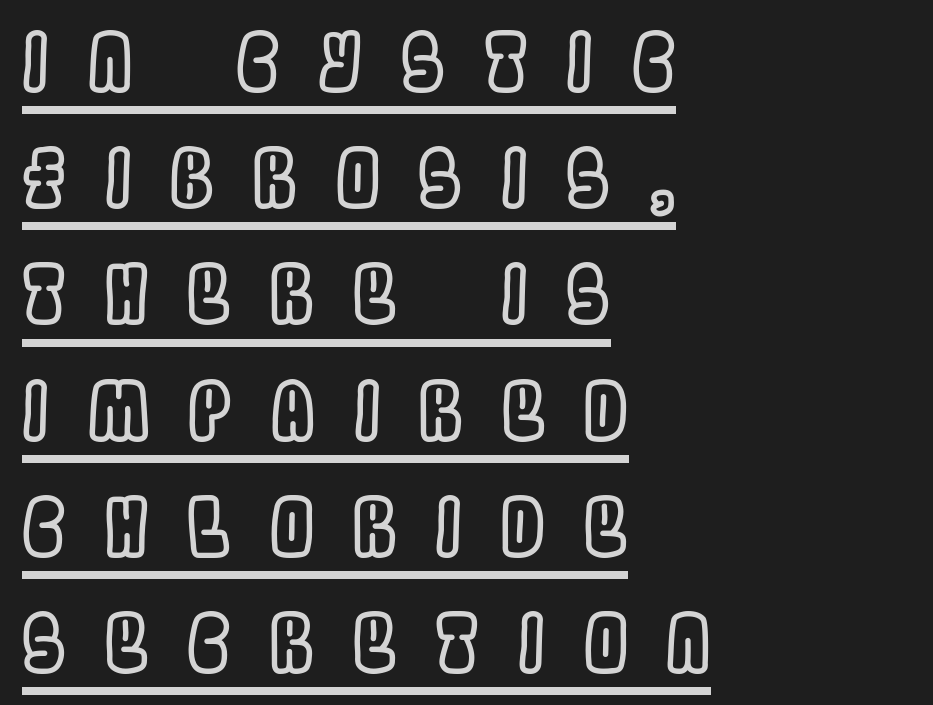
The image shows 78 px condensed type, upright; set left-aligned, normal line spacing (1.49x), unusually wide letter spacing (+0.5 em), underlined; a large x-height.
